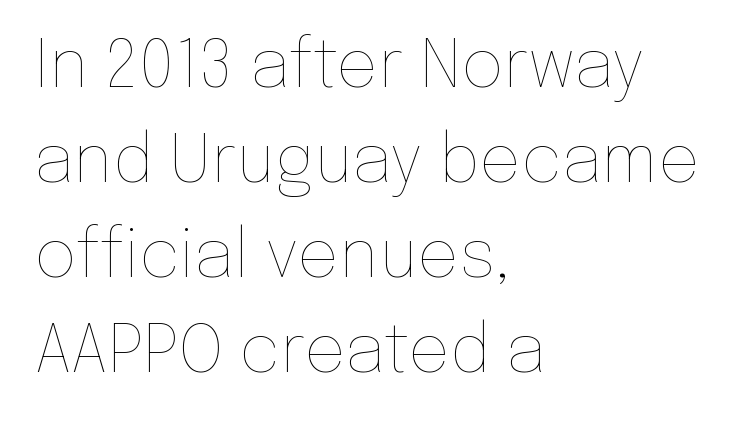
{"italic": "no", "bold": "no", "weight": "thin", "width": "normal", "stroke_contrast": "low", "x_height": "medium", "monospaced": "no", "underline": "no", "align": "left", "line_spacing": "normal", "line_spacing_ratio": 1.44, "letter_spacing": "normal", "letter_spacing_em": 0.0, "glyph_px": 66}
